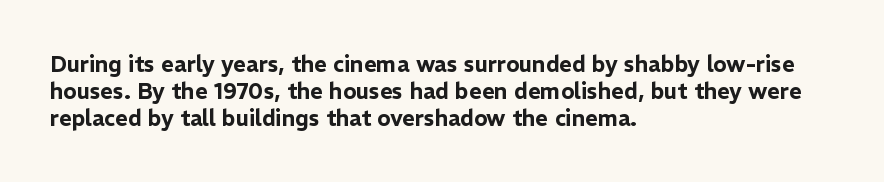
Q: Is the text italic (slanted)? A: No, it is upright.
Q: Is the text underlined? A: No.
Q: How is the paragraph aligned? A: Left-aligned.
Q: Is the spacing between letters normal or unusually wide? A: Normal.
